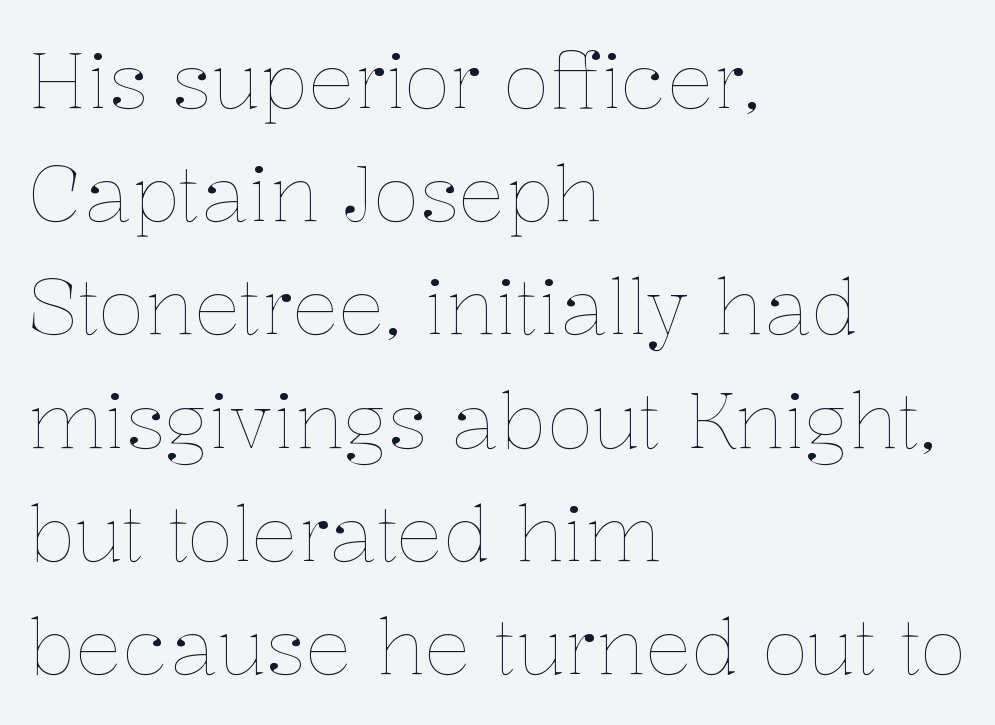
The image shows 77 px thin type, upright; set left-aligned, normal line spacing (1.47x), normal letter spacing, not underlined; low stroke contrast and a medium x-height.
